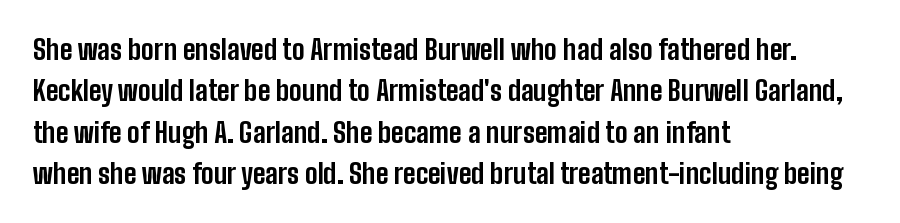
The image shows 27 px bold type, upright; set left-aligned, normal line spacing (1.53x), normal letter spacing, not underlined.
